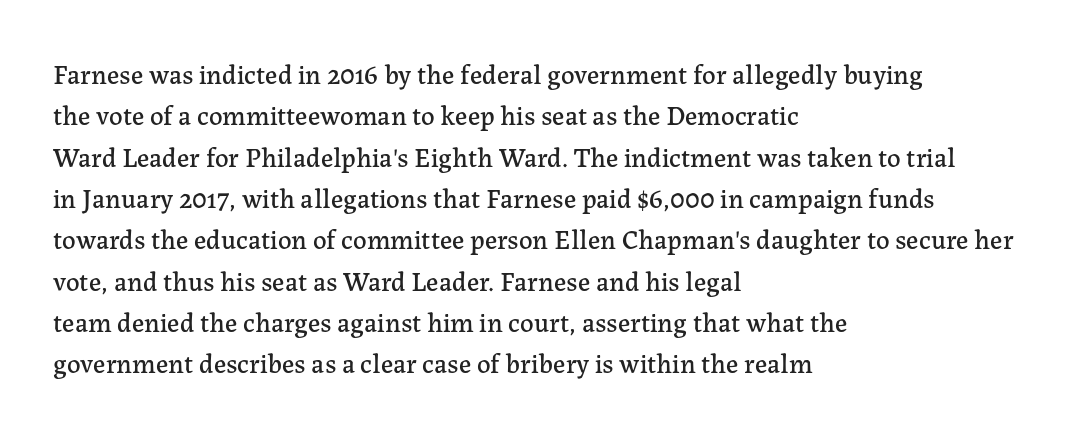
Q: Is the text italic (slanted)? A: No, it is upright.
Q: Is the text underlined? A: No.
Q: How is the paragraph aligned? A: Left-aligned.
Q: Is the spacing between letters normal or unusually wide? A: Normal.
Q: Is the spacing between lines tight, normal or loose? A: Normal.
